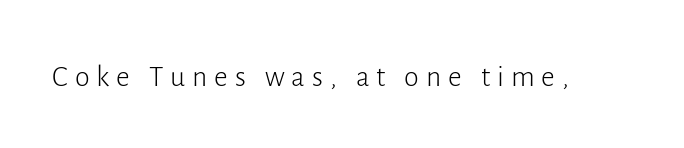
{"serif": "no", "italic": "no", "bold": "no", "weight": "light", "width": "normal", "stroke_contrast": "low", "x_height": "medium", "monospaced": "no", "underline": "no", "letter_spacing": "wide", "letter_spacing_em": 0.23, "glyph_px": 30}
